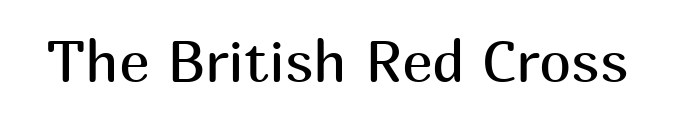
{"serif": "no", "italic": "no", "bold": "no", "weight": "regular", "width": "normal", "stroke_contrast": "medium", "x_height": "medium", "monospaced": "no", "underline": "no", "letter_spacing": "normal", "letter_spacing_em": 0.0, "glyph_px": 58}
